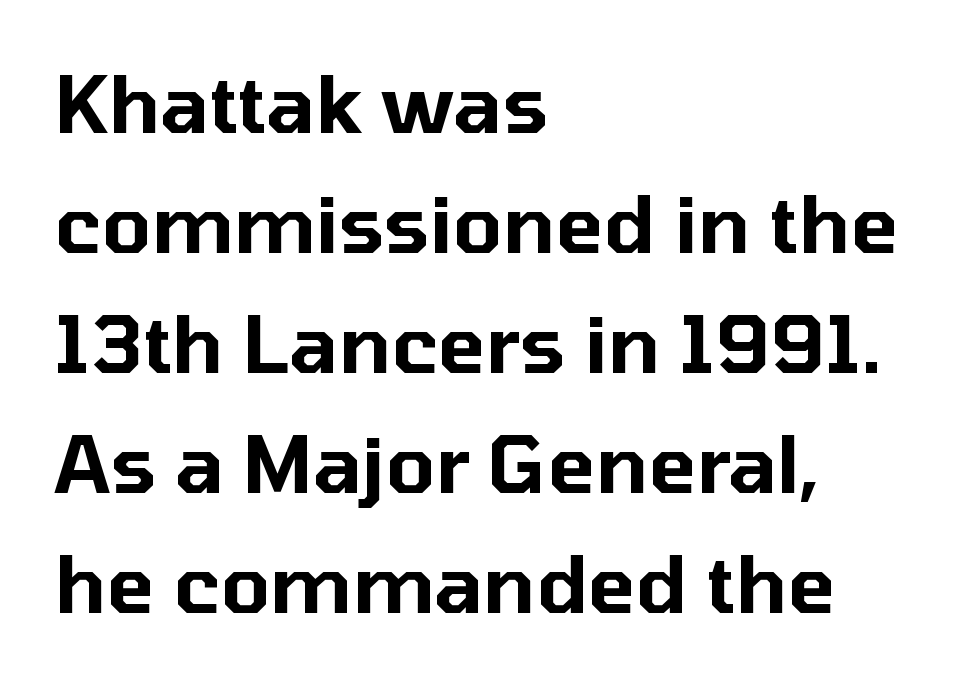
Unlike a traditional serif, this face leaves its strokes unadorned. Check under the words: just untouched page. Rows of type keep a routine distance in the vertical direction. A typesetter would call this zero additional tracking.
